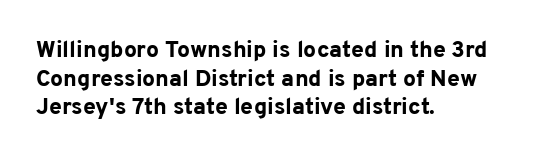
Q: Is the text bold? A: Yes.
Q: Is the text italic (slanted)? A: No, it is upright.
Q: Is the text underlined? A: No.
Q: How is the paragraph aligned? A: Left-aligned.
Q: Is the spacing between letters normal or unusually wide? A: Normal.
